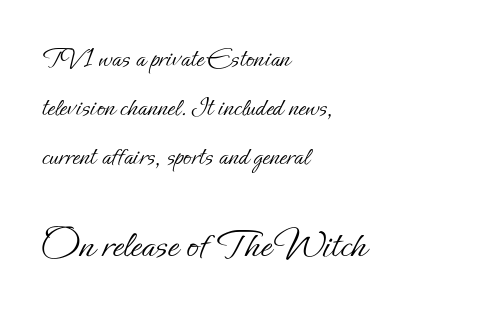
The image shows 40 px light type; set left-aligned, line spacing 1.81x, normal letter spacing, not underlined; the second (bottom) block is 1.48x larger; low stroke contrast and a small x-height.
